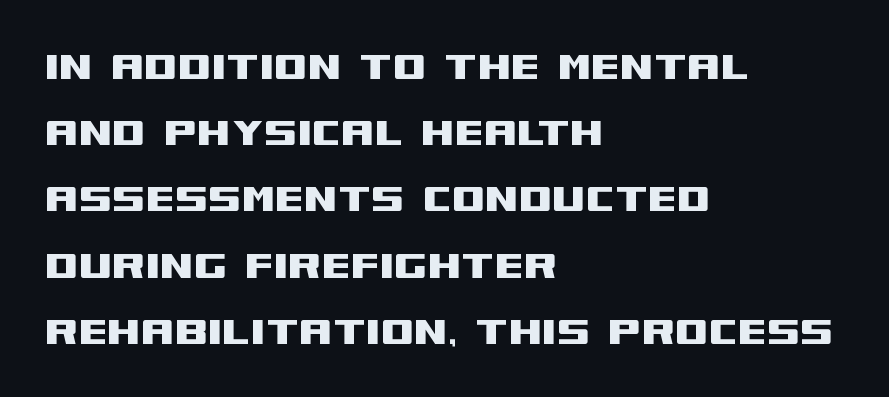
The passage shown is typeset with a sans-serif family. Underline: absent. The rendering uses a moderate line-height, typical for paragraphs. Students, note that the glyphs here touch the page at normal intervals. The rendering uses natural spacing where letterforms have individual widths. The lines in this sample share a left origin and differ only in where they stop.
